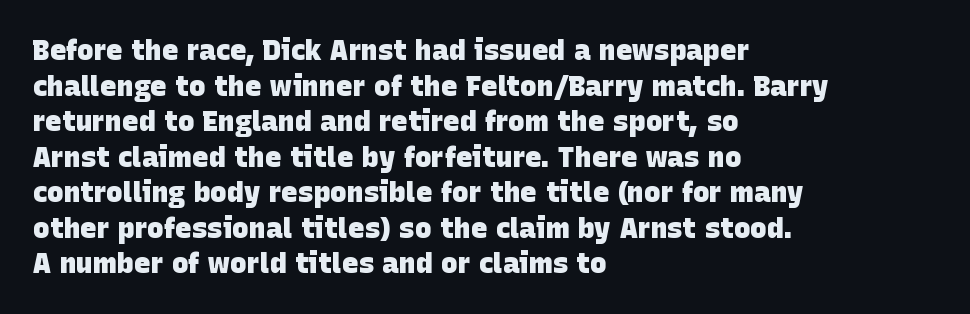
The image shows 28 px heavy sans-serif type; set left-aligned, normal line spacing (1.27x), normal letter spacing, not underlined; low stroke contrast and a large x-height.
